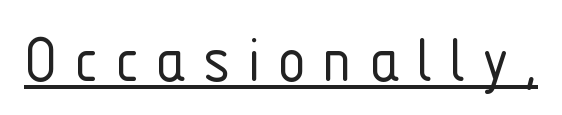
{"serif": "no", "italic": "no", "bold": "no", "weight": "light", "width": "condensed", "stroke_contrast": "low", "x_height": "medium", "monospaced": "no", "underline": "yes", "letter_spacing": "wide", "letter_spacing_em": 0.23, "glyph_px": 72}
